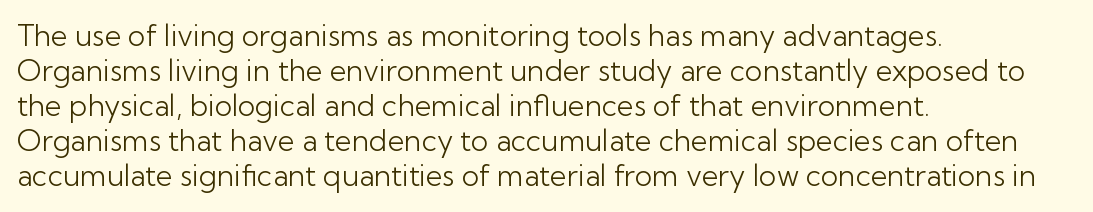
The image shows 29 px light sans-serif type, upright; set left-aligned, line spacing 1.21x, normal letter spacing, not underlined; low stroke contrast and a medium x-height.
